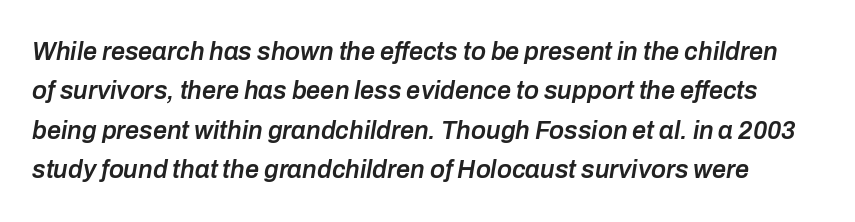
Slanted lettering throughout. Underlining? Definitely not there. If you measured baseline to baseline, you'd find a middling distance. The characters look somewhat weighty, a semibold short of true bold. The letters sit at their default tracking, neither squeezed nor spread.
